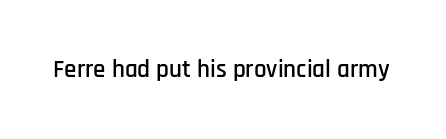
{"italic": "no", "underline": "no", "letter_spacing": "normal", "letter_spacing_em": 0.0, "glyph_px": 25}
